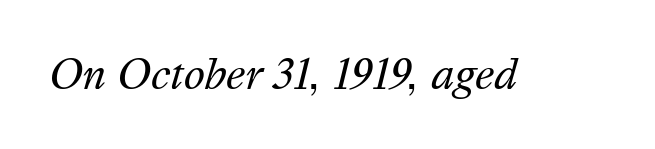
Underline: absent. Look at the tracking — it's just the regular setting, nothing added. The typography opts for an oblique posture over an upright one. Vertical stems look standard width or narrower in stroke.
